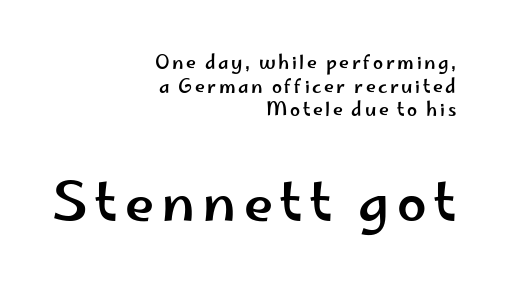
{"serif": "no", "italic": "no", "width": "wide", "stroke_contrast": "low", "x_height": "small", "monospaced": "no", "underline": "no", "align": "right", "line_spacing": "normal", "line_spacing_ratio": 1.31, "larger_block": "second", "size_ratio": 2.94, "glyph_px": 53}
